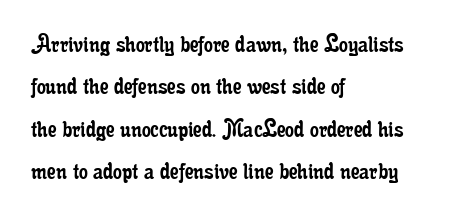
Q: Is the text bold? A: No.
Q: Is the text italic (slanted)? A: No, it is upright.
Q: Is the typeface a serif or a sans-serif typeface? A: Serif.
Q: Is the text underlined? A: No.
Q: How is the paragraph aligned? A: Left-aligned.
Q: Is the spacing between letters normal or unusually wide? A: Normal.
Q: Is the spacing between lines tight, normal or loose? A: Normal.
Q: Width (condensed, normal, or wide)? A: Condensed.
Q: Stroke contrast? A: Low.
Q: x-height? A: Small.
Q: Monospaced? A: No.
